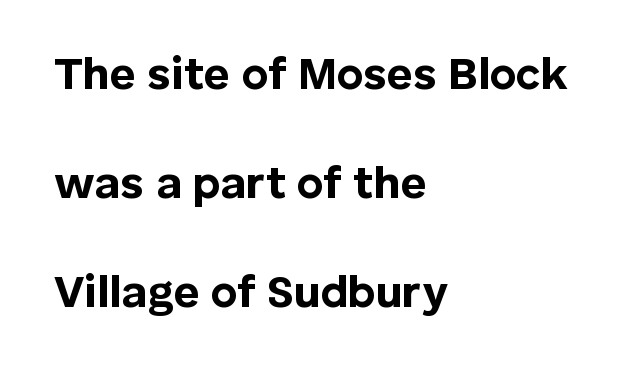
The letters advance in unequal steps, a hallmark of proportional type. The rendering anchors every line to the left-hand side. Each row of text sits above clean, open space. What's the leading like? Stretched, with rows far apart. In terms of posture, this sample is upright.
